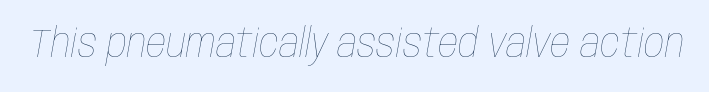
Q: Is the text bold? A: No.
Q: Is the text italic (slanted)? A: Yes, it leans right by about 10 degrees.
Q: Is the text underlined? A: No.
Q: Is the spacing between letters normal or unusually wide? A: Normal.
Q: Width (condensed, normal, or wide)? A: Condensed.
Q: Stroke contrast? A: Low.
Q: x-height? A: Large.
Q: Monospaced? A: No.
